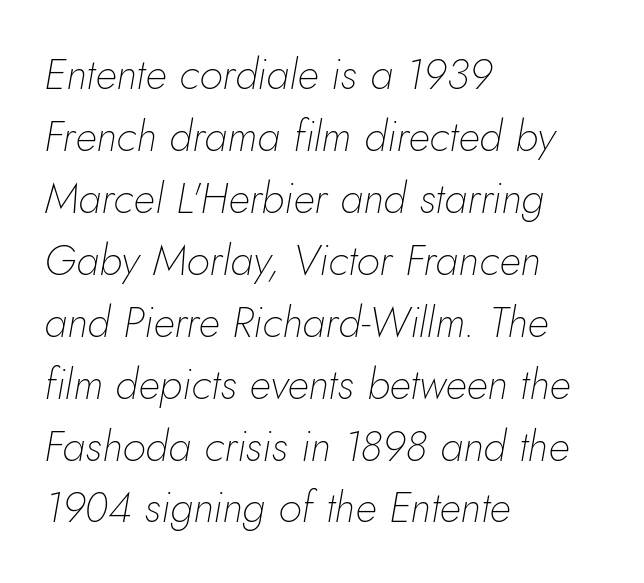
Honestly, the row spacing looks completely unremarkable. A typesetter would call this proportional, since set widths differ per character. These glyphs show unthickened strokes, regular width or finer. The passage shown leans; its letterforms are oblique.
